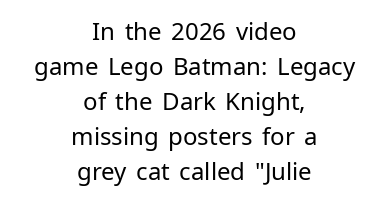
Does extra space separate the letters? No, they use regular spacing. Both edges are ragged and mirror each other, which tells us the setting is centered. Stroke thickness stays within the range of a standard reading face or lighter. Descenders are the only things crossing below the line.
